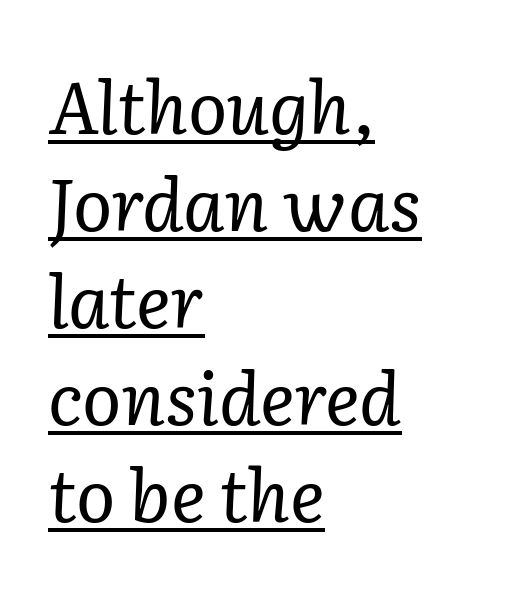
The rendering anchors every line to the left-hand side. This sample carries an underscore along the baseline area. Leading matches the norm, producing a regular column. Proportional: the letters do not fall into vertical columns. The font is comparable to plain body text, perhaps lighter. The letters are slanted; this is an italic face.
